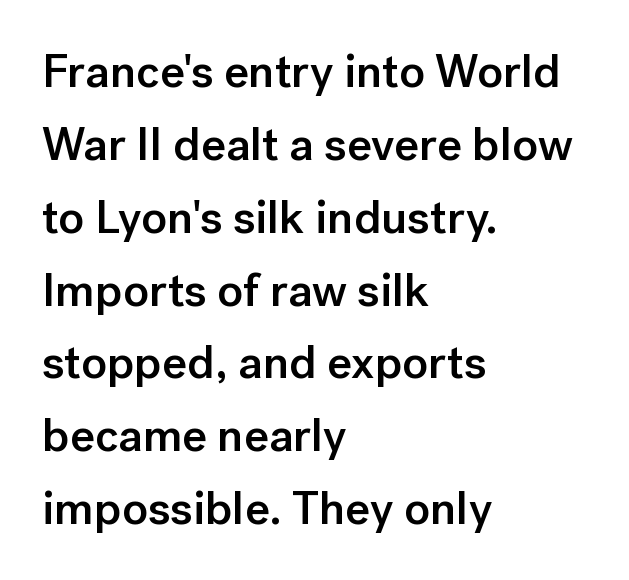
The image shows 47 px semibold sans-serif type, upright; set left-aligned, normal line spacing (1.55x), normal letter spacing, not underlined; low stroke contrast and a medium x-height.
